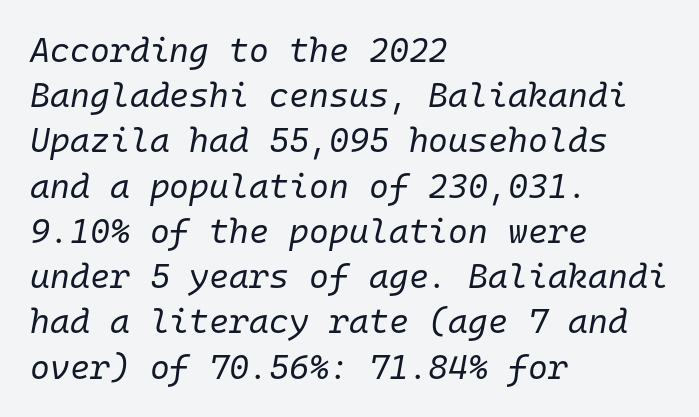
Here the designer chose a console-style face with uniform glyph widths. The setting favours the left margin, as ordinary paragraphs usually do. Anything drawn beneath the words? Only blank space. The glyphs look as if they've been sheared to an angle.
